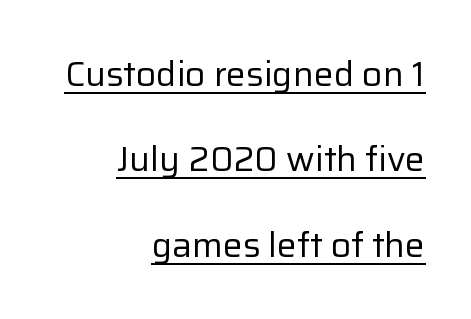
{"serif": "no", "italic": "no", "bold": "no", "weight": "regular", "width": "normal", "stroke_contrast": "low", "x_height": "medium", "monospaced": "no", "underline": "yes", "align": "right", "line_spacing": "loose", "line_spacing_ratio": 2.44, "letter_spacing": "normal", "letter_spacing_em": 0.0, "glyph_px": 35}
